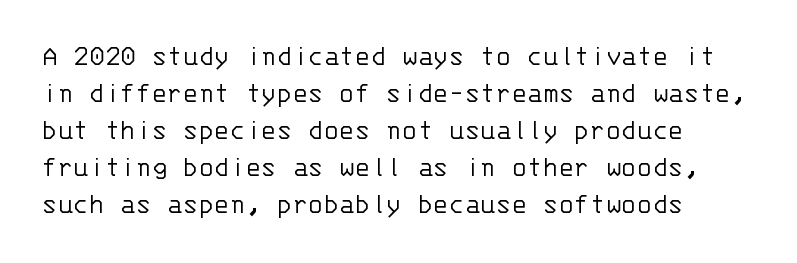
{"serif": "no", "italic": "no", "bold": "no", "weight": "light", "width": "normal", "stroke_contrast": "low", "x_height": "large", "monospaced": "yes", "underline": "no", "line_spacing": "normal", "line_spacing_ratio": 1.28, "letter_spacing": "normal", "letter_spacing_em": 0.0, "glyph_px": 29}
